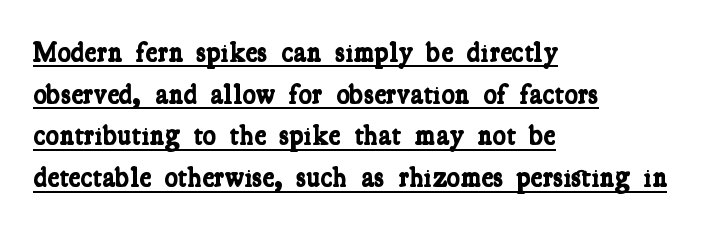
The image shows 28 px bold, condensed serif type; set left-aligned, normal line spacing (1.49x), normal letter spacing, underlined; low stroke contrast and a medium x-height.
